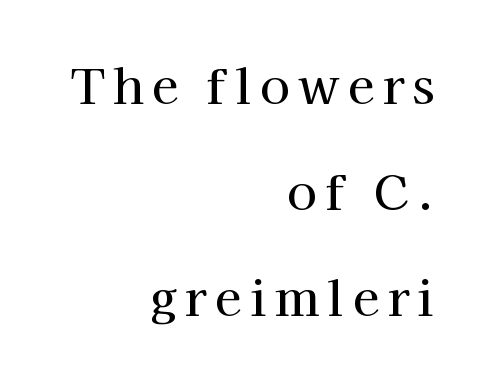
Spacing verdict: proportional, widths tailored to each character. These lines stack with their right ends in a neat column. Ascenders rise straight up at ninety degrees. The baseline area is clear.
